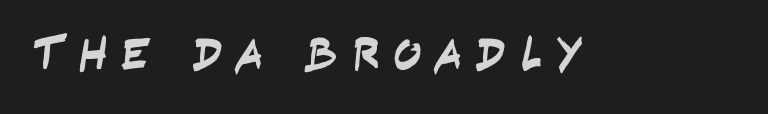
{"serif": "no", "width": "condensed", "stroke_contrast": "low", "x_height": "large", "monospaced": "no", "underline": "no", "letter_spacing": "wide", "letter_spacing_em": 0.28, "glyph_px": 47}
